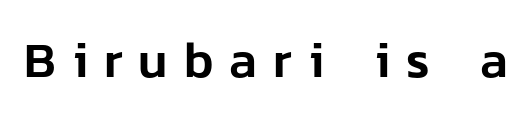
Q: Is the text italic (slanted)? A: No, it is upright.
Q: Is the typeface a serif or a sans-serif typeface? A: Sans-serif.
Q: Is the text underlined? A: No.
Q: Is the spacing between letters normal or unusually wide? A: Unusually wide.
Q: Width (condensed, normal, or wide)? A: Normal.
Q: Stroke contrast? A: Low.
Q: x-height? A: Medium.
Q: Monospaced? A: No.
